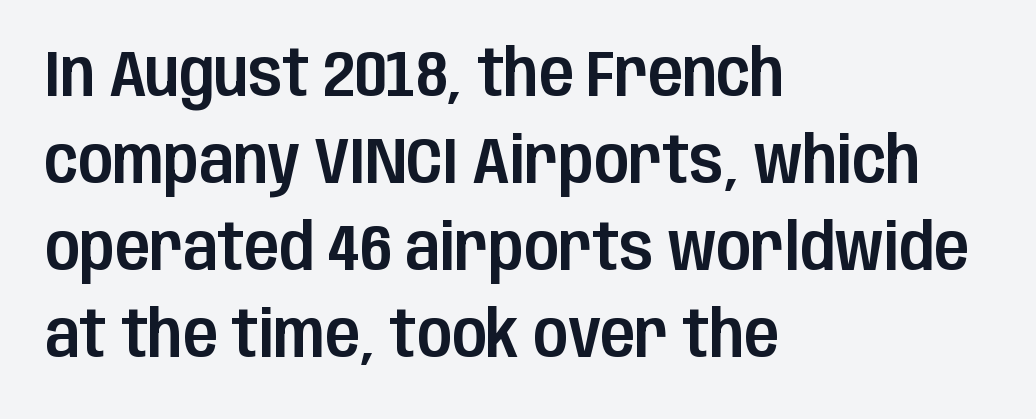
Q: Is the text italic (slanted)? A: No, it is upright.
Q: Is the typeface a serif or a sans-serif typeface? A: Sans-serif.
Q: Is the text underlined? A: No.
Q: How is the paragraph aligned? A: Left-aligned.
Q: Is the spacing between letters normal or unusually wide? A: Normal.
Q: Is the spacing between lines tight, normal or loose? A: Normal.
Q: Width (condensed, normal, or wide)? A: Condensed.
Q: Stroke contrast? A: Low.
Q: x-height? A: Large.
Q: Monospaced? A: No.
